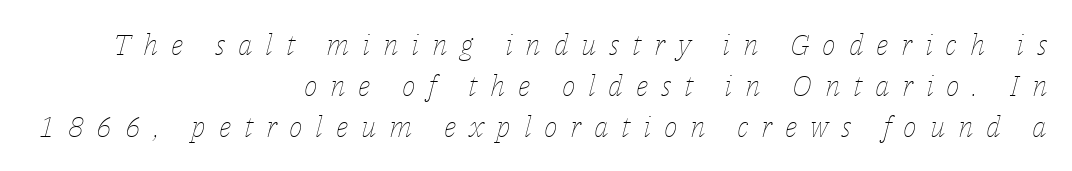
{"italic": "yes", "lean": "right", "slant_degrees": 14, "bold": "no", "weight": "thin", "width": "normal", "stroke_contrast": "low", "x_height": "medium", "monospaced": "no", "underline": "no", "align": "right", "line_spacing": "normal", "line_spacing_ratio": 1.42, "letter_spacing": "wide", "letter_spacing_em": 0.44, "glyph_px": 29}
